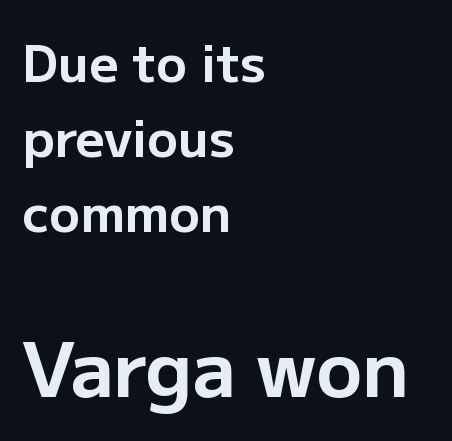
Between these two stacked blocks, the lower one wins on size. Spacing verdict: proportional, widths tailored to each character. Grotesque or geometric, the face here clearly has no serifs. A classic flush-left, rag-right setting is used for this passage. Do the letters lean? They stand straight. The letters sit at their default tracking, neither squeezed nor spread.
